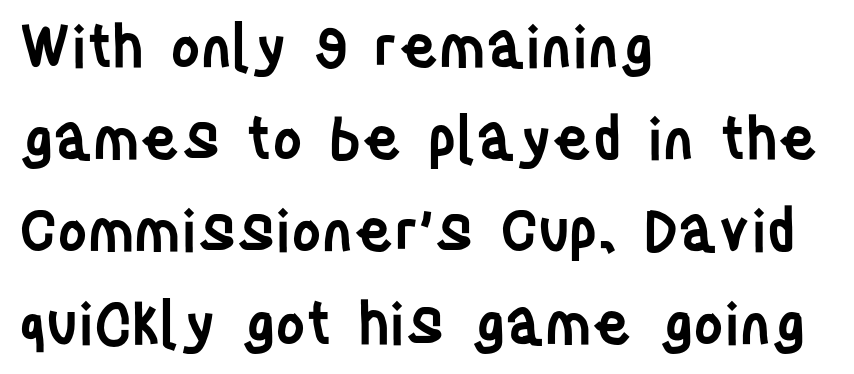
The tracking reads as untouched default to a designer's eye. Only glyphs here, with clear space below each row. Is this a fixed-width face? No — the glyphs have proportional, varying widths. Baseline-to-baseline distance is the conventional proportion of letter height. The text was rendered using a sans face with plain stroke endings.
